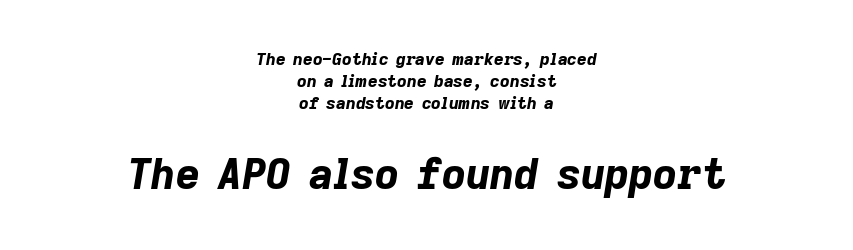
The image shows 42 px bold type, italic (leaning right); set centered, normal line spacing (1.29x), normal letter spacing, not underlined; the second (bottom) block is 2.47x larger; low stroke contrast and a medium x-height.
